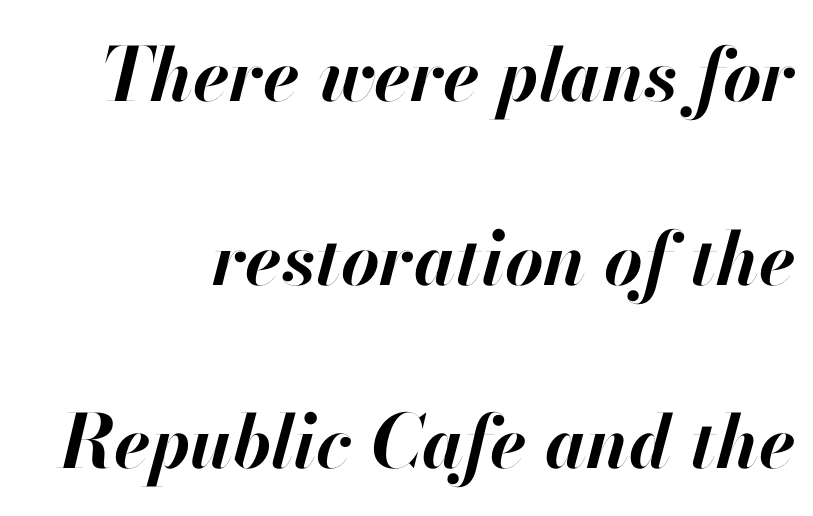
Q: Is the text bold? A: Yes.
Q: Is the text italic (slanted)? A: Yes, it leans right by about 13 degrees.
Q: Is the text underlined? A: No.
Q: How is the paragraph aligned? A: Right-aligned.
Q: Is the spacing between letters normal or unusually wide? A: Normal.
Q: Is the spacing between lines tight, normal or loose? A: Loose.
Q: Width (condensed, normal, or wide)? A: Normal.
Q: Stroke contrast? A: High.
Q: x-height? A: Small.
Q: Monospaced? A: No.
